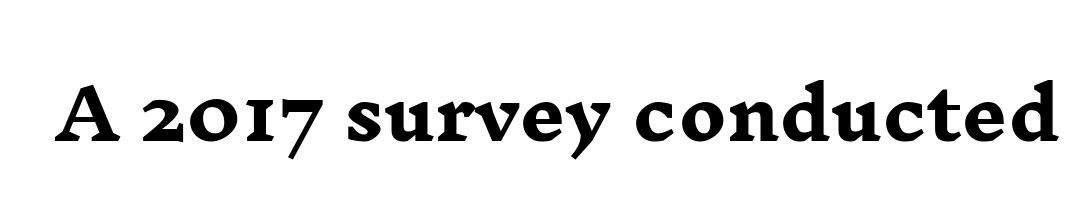
You can tell from the footed stems that serif type was used. Note the varied advance widths — an 'i' is clearly narrower than an 'm'. Its strokes are broad and dark, the hallmark of bold type. The space beneath each line is pristine and unruled.
